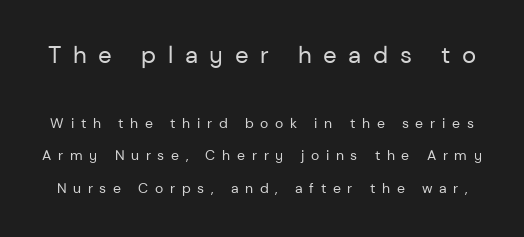
{"italic": "no", "bold": "no", "underline": "no", "line_spacing": "loose", "line_spacing_ratio": 2.32, "letter_spacing": "wide", "letter_spacing_em": 0.48, "larger_block": "first", "size_ratio": 1.71, "glyph_px": 24}
